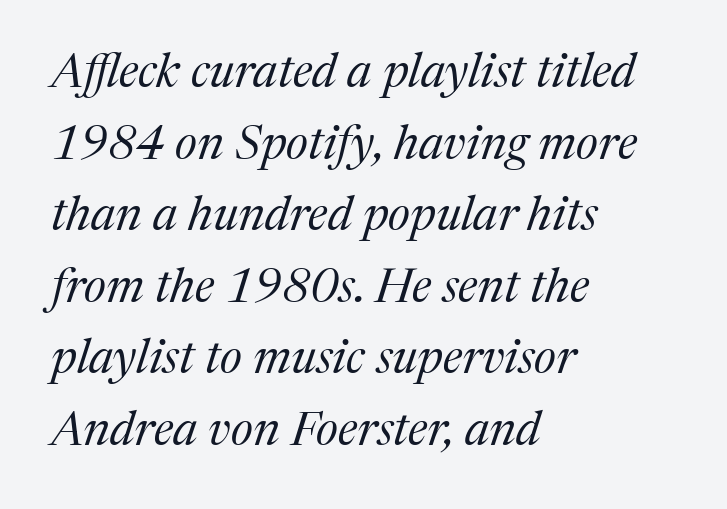
The image shows 48 px regular-weight serif type, italic (leaning right); set left-aligned, normal line spacing (1.49x), normal letter spacing, not underlined; medium stroke contrast and a medium x-height.
